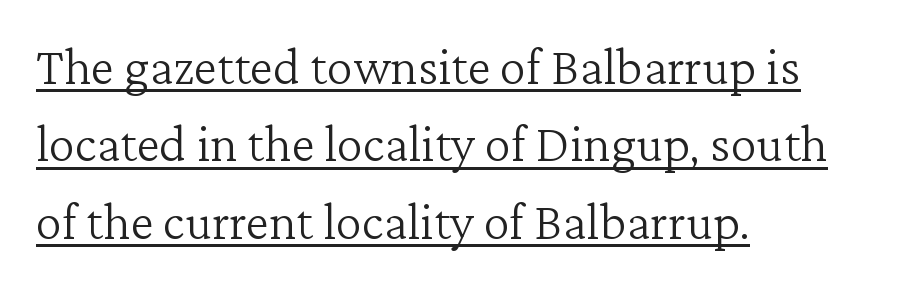
{"serif": "yes", "italic": "no", "bold": "no", "weight": "light", "width": "normal", "stroke_contrast": "low", "x_height": "medium", "monospaced": "no", "underline": "yes", "align": "left", "line_spacing": "normal", "line_spacing_ratio": 1.46, "letter_spacing": "normal", "letter_spacing_em": 0.0, "glyph_px": 53}
